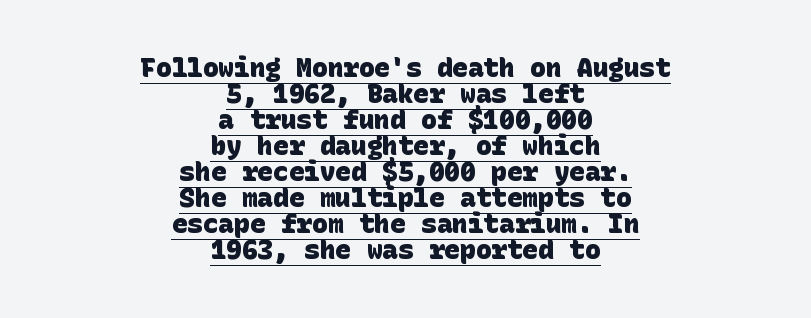
The line texture is even and compact thanks to regular tracking. I'd describe the lettering as bold — thick and assertive. Quick note: underline on. Typeset on center — no edge is straight.
